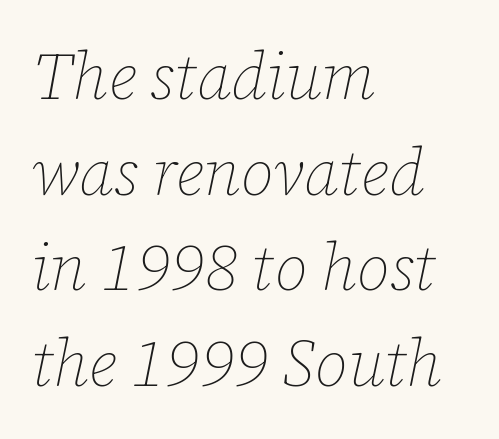
The image shows 65 px thin type, italic (leaning right); set left-aligned, normal line spacing (1.47x), normal letter spacing, not underlined; low stroke contrast and a medium x-height.
